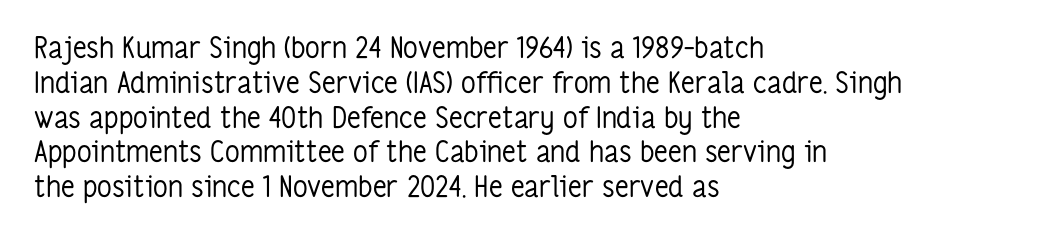
The font's upright variant was chosen for this text. A clean baseline with only descenders dipping below it. These lines are rendered in a variable-pitch font. Look at the bottom of the vertical strokes: they stop flat, with no serifs. There is no visible air inserted between adjacent glyphs. The compositor pushed each line to the left boundary.
